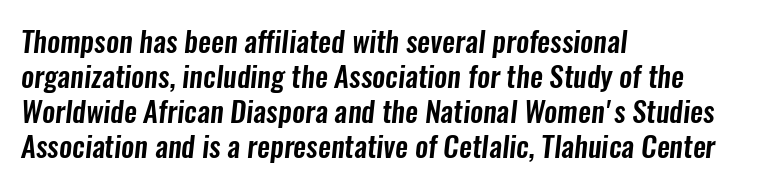
All the whitespace from short lines collects on the right. Lines of text with bare space underneath. This sample has the flowing, uneven cadence of proportional lettering. Classification — sans serif. The passage shown has conventional tracking throughout.
